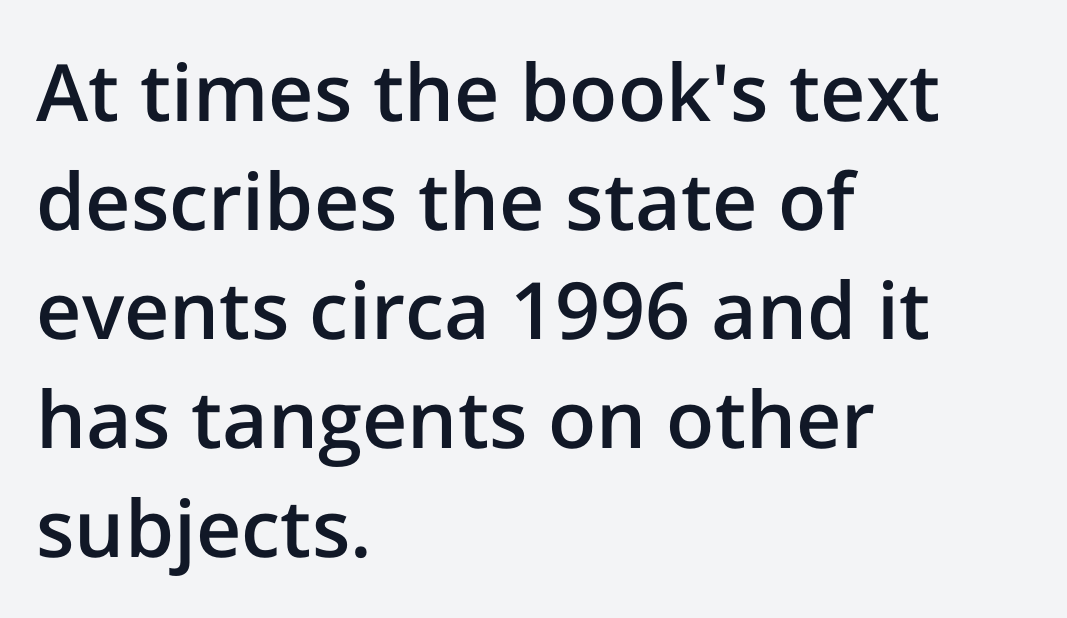
It's the straight-up-and-down kind of type. Note: no serifs on the glyphs. The letters advance in unequal steps, a hallmark of proportional type. This is the in-between weight designers call semibold or demi.
